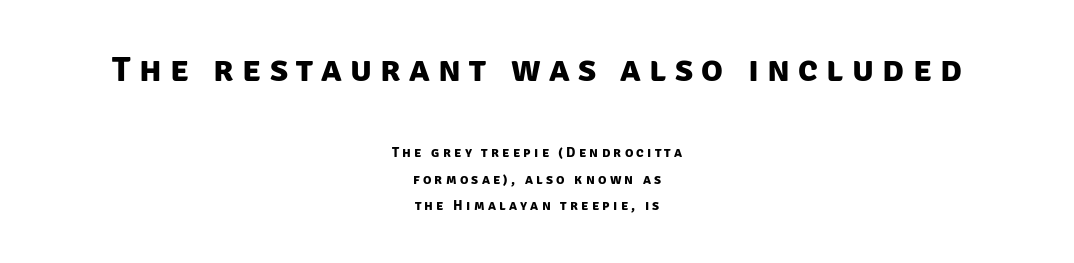
In terms of letterform style, serifs are entirely absent. A clean baseline with only descenders dipping below it. The text block is weighted toward neither margin, spreading evenly from the middle. A typesetter would call this proportional, since set widths differ per character.
